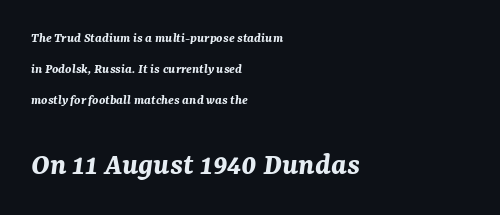
The space between consecutive lines is lavish. The passage shown has conventional tracking throughout. The typesetting leans heavy: a genuine bold. The following chunk of copy outweighs the initial chunk in type size.
